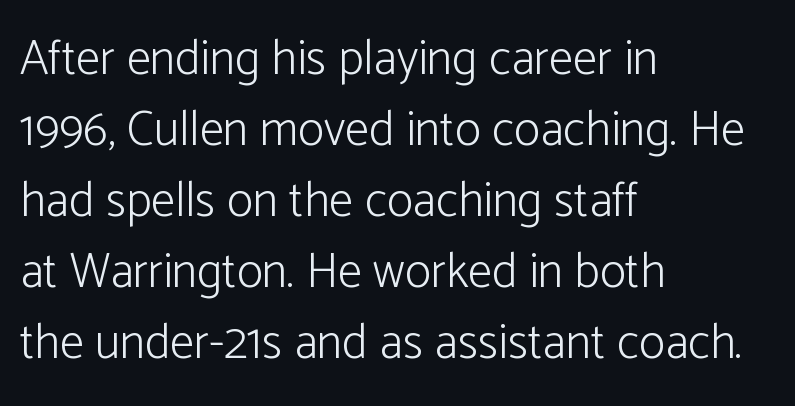
Q: Is the text bold? A: No.
Q: Is the text italic (slanted)? A: No, it is upright.
Q: Is the typeface a serif or a sans-serif typeface? A: Sans-serif.
Q: Is the text underlined? A: No.
Q: How is the paragraph aligned? A: Left-aligned.
Q: Is the spacing between letters normal or unusually wide? A: Normal.
Q: Is the spacing between lines tight, normal or loose? A: Normal.
Q: Width (condensed, normal, or wide)? A: Normal.
Q: Stroke contrast? A: Low.
Q: x-height? A: Medium.
Q: Monospaced? A: No.
